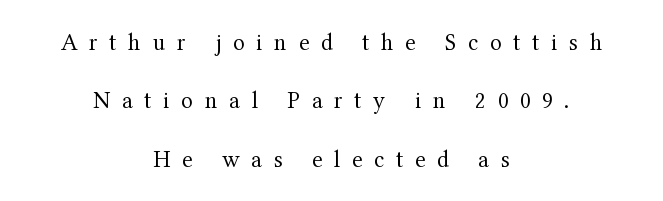
Q: Is the text bold? A: No.
Q: Is the text italic (slanted)? A: No, it is upright.
Q: Is the text underlined? A: No.
Q: How is the paragraph aligned? A: Centered.
Q: Is the spacing between letters normal or unusually wide? A: Unusually wide.
Q: Is the spacing between lines tight, normal or loose? A: Loose.
